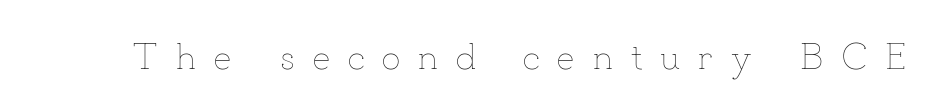
{"italic": "no", "bold": "no", "weight": "thin", "width": "normal", "stroke_contrast": "low", "x_height": "small", "monospaced": "no", "underline": "no", "letter_spacing": "wide", "letter_spacing_em": 0.49, "glyph_px": 37}
